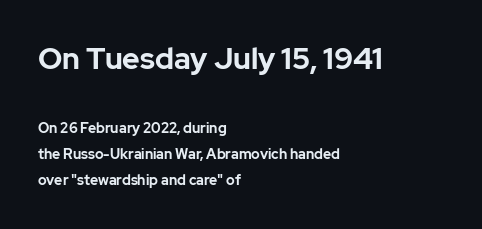
Q: Is the text bold? A: Yes.
Q: Is the text italic (slanted)? A: No, it is upright.
Q: Is the typeface a serif or a sans-serif typeface? A: Sans-serif.
Q: Is the text underlined? A: No.
Q: How is the paragraph aligned? A: Left-aligned.
Q: Is the spacing between letters normal or unusually wide? A: Normal.
Q: Which block of text is set in a larger size, the first (top) or the second (bottom)? A: The first (top) one.
Q: Width (condensed, normal, or wide)? A: Normal.
Q: Stroke contrast? A: Low.
Q: x-height? A: Medium.
Q: Monospaced? A: No.
